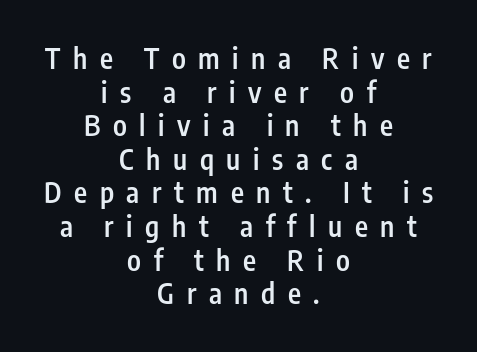
Q: Is the text bold? A: Semi-bold.
Q: Is the text italic (slanted)? A: No, it is upright.
Q: Is the typeface a serif or a sans-serif typeface? A: Sans-serif.
Q: Is the text underlined? A: No.
Q: How is the paragraph aligned? A: Centered.
Q: Is the spacing between letters normal or unusually wide? A: Unusually wide.
Q: Width (condensed, normal, or wide)? A: Condensed.
Q: Stroke contrast? A: Low.
Q: x-height? A: Medium.
Q: Monospaced? A: No.
